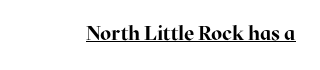
{"italic": "no", "bold": "yes", "underline": "yes", "letter_spacing": "normal", "letter_spacing_em": 0.0, "glyph_px": 20}
